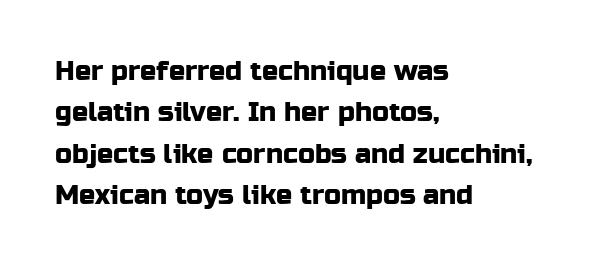
{"italic": "no", "underline": "no", "align": "left", "line_spacing": "normal", "line_spacing_ratio": 1.53, "letter_spacing": "normal", "letter_spacing_em": 0.0, "glyph_px": 27}
